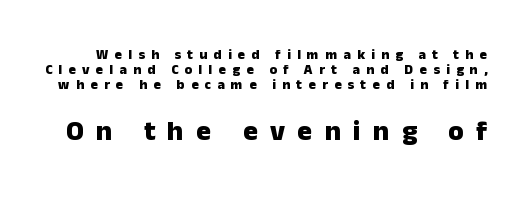
The image shows 28 px heavy sans-serif type, upright; set tight line spacing (1.07x), unusually wide letter spacing (+0.44 em), not underlined; the second (bottom) block is 2.0x larger; low stroke contrast and a medium x-height.
